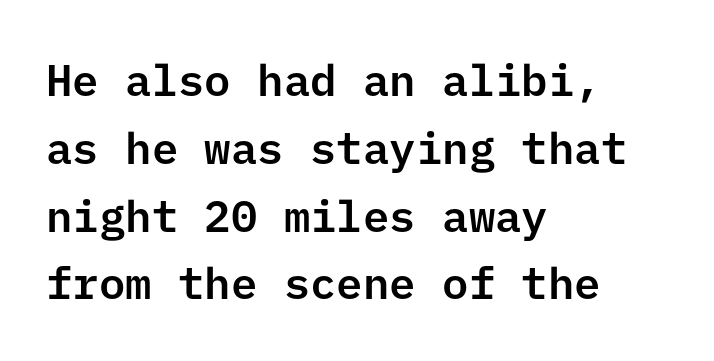
The image shows 44 px sans-serif type, upright; set left-aligned, normal line spacing (1.54x), normal letter spacing, not underlined; low stroke contrast and a medium x-height.
